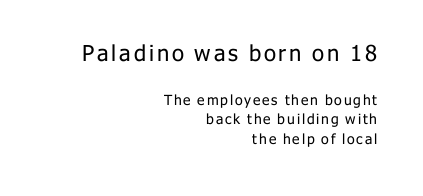
{"italic": "no", "bold": "no", "underline": "no", "align": "right", "line_spacing": "normal", "line_spacing_ratio": 1.41, "larger_block": "first", "size_ratio": 1.57, "glyph_px": 22}
